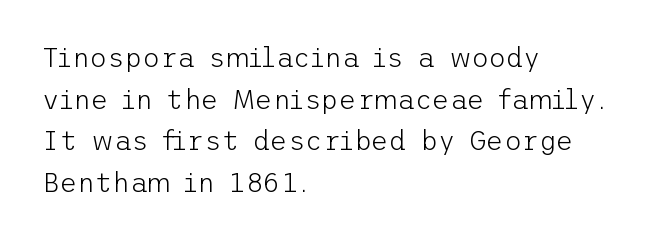
This sample uses an upright cut, with every glyph sitting square on the baseline. Lines of text with bare space underneath. The setting favours the left margin, as ordinary paragraphs usually do. Leading: standard. The typesetting does not lean heavy: it is not bold. You could call the tracking neutral — neither tight nor loose.
